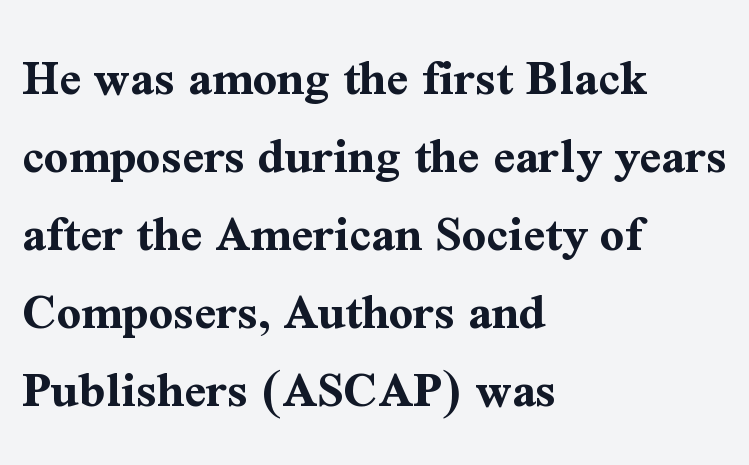
The rendering shows small feet on the letterforms — a serif design. Typographic density is high because the face is bold. This is the regular roman posture of the typeface. The words here are not underlined.
